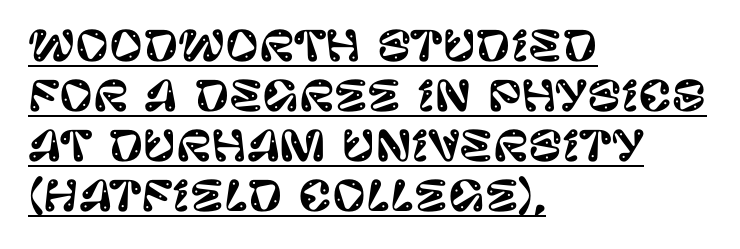
Students, observe the line beneath the letters — that is underlining. Notice how the passage keeps a crisp vertical edge on the left only. The letters carry no serifs — their stems end cleanly without finishing strokes. No extra tracking has been applied to these lines. Think of a printed novel: that variable character pitch is what you see here.
